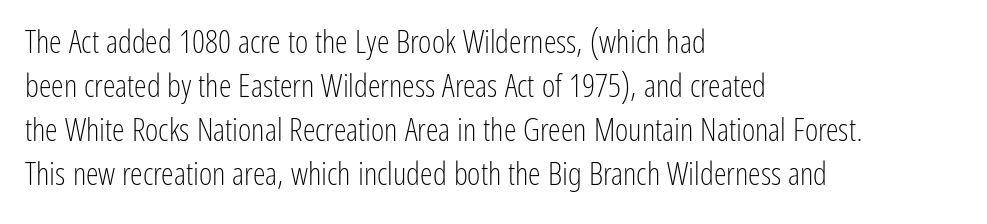
The image shows 32 px light, condensed sans-serif type, upright; set left-aligned, normal line spacing (1.38x), normal letter spacing, not underlined; low stroke contrast and a medium x-height.
